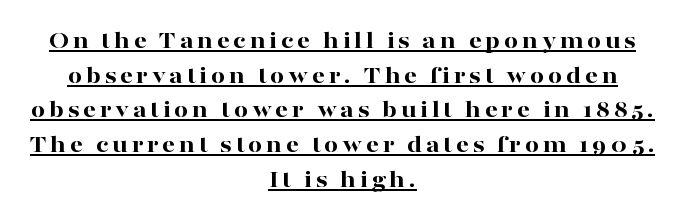
The typesetter has applied underlining to the passage shown. The typesetter chose a symmetrical, centered arrangement here. The font's upright variant was chosen for this text. Compared with typical paragraphs, the rows here are spaced about the same.
